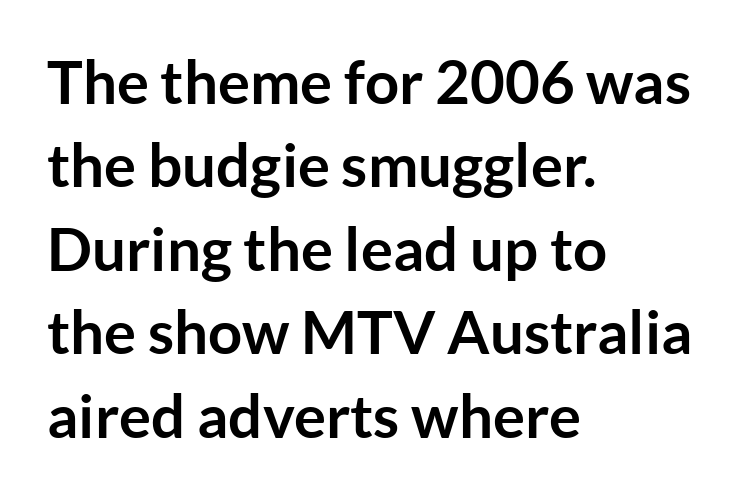
The image shows 60 px semibold sans-serif type, upright; set left-aligned, normal line spacing (1.39x), normal letter spacing, not underlined; low stroke contrast and a medium x-height.
